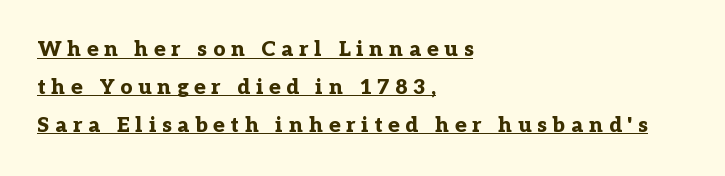
Left-aligned paragraph, ragged on the right. Quick note: underline on. A typesetter would call this heavily tracked-out type. Posture: straight, roman, zero tilt. Typesetter's note: full bold, strokes at maximum text heaviness.
